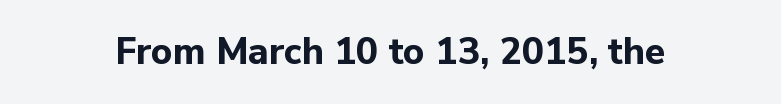
Q: Is the text bold? A: Yes.
Q: Is the text italic (slanted)? A: No, it is upright.
Q: Is the typeface a serif or a sans-serif typeface? A: Sans-serif.
Q: Is the text underlined? A: No.
Q: Is the spacing between letters normal or unusually wide? A: Normal.
Q: Width (condensed, normal, or wide)? A: Normal.
Q: Stroke contrast? A: Low.
Q: x-height? A: Medium.
Q: Monospaced? A: No.
